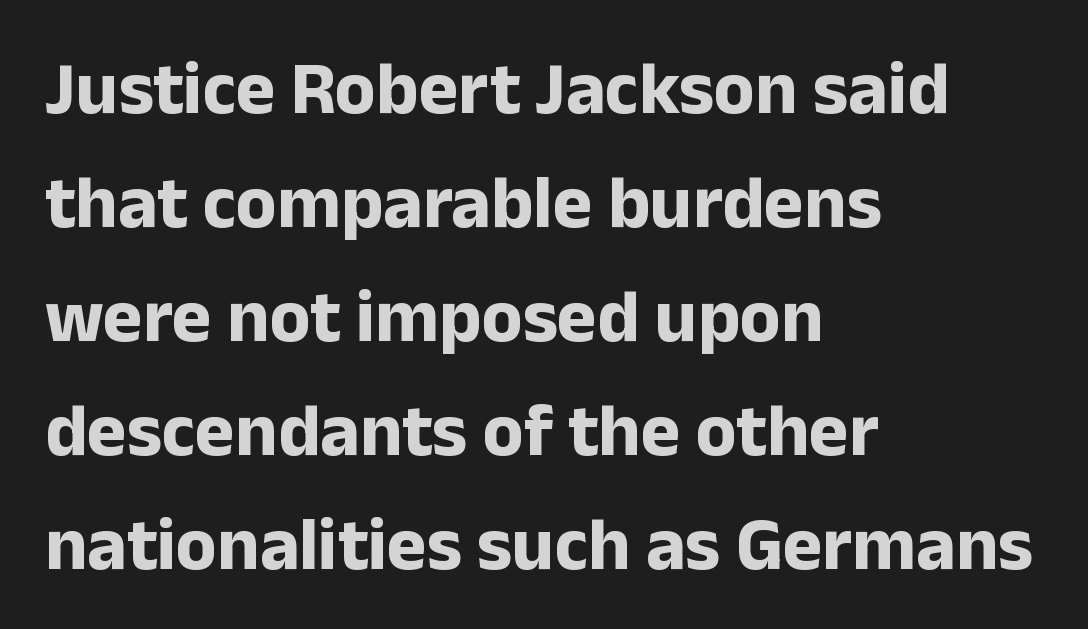
The rendering anchors every line to the left-hand side. Posture: upright roman. Are there feet on the stems? There aren't — it's a sans. As a designer I'd log this as weight 700, bold. Letter spacing: default.
